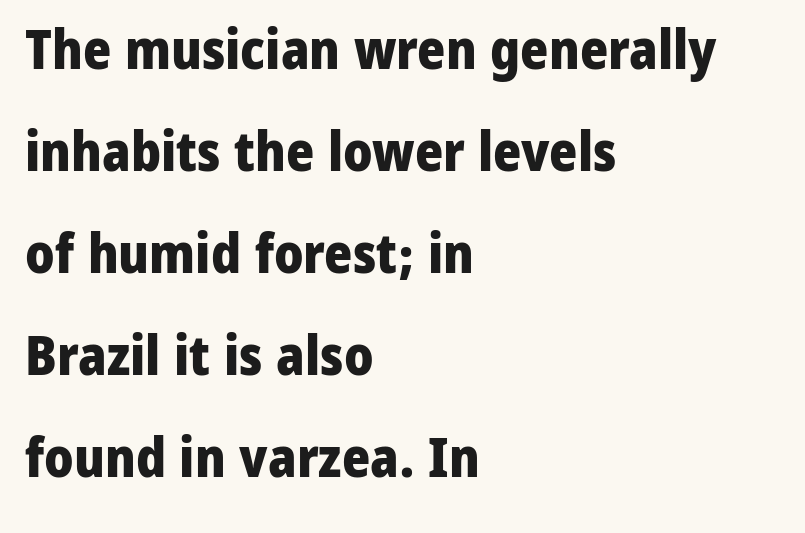
The image shows 54 px heavy sans-serif type, upright; set left-aligned, line spacing 1.89x, normal letter spacing, not underlined; low stroke contrast and a medium x-height.
